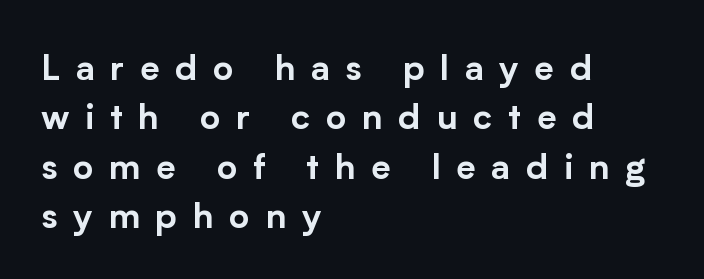
Q: Is the text italic (slanted)? A: No, it is upright.
Q: Is the typeface a serif or a sans-serif typeface? A: Sans-serif.
Q: Is the text underlined? A: No.
Q: How is the paragraph aligned? A: Left-aligned.
Q: Is the spacing between letters normal or unusually wide? A: Unusually wide.
Q: Is the spacing between lines tight, normal or loose? A: Normal.
Q: Width (condensed, normal, or wide)? A: Normal.
Q: Stroke contrast? A: Low.
Q: x-height? A: Medium.
Q: Monospaced? A: No.
